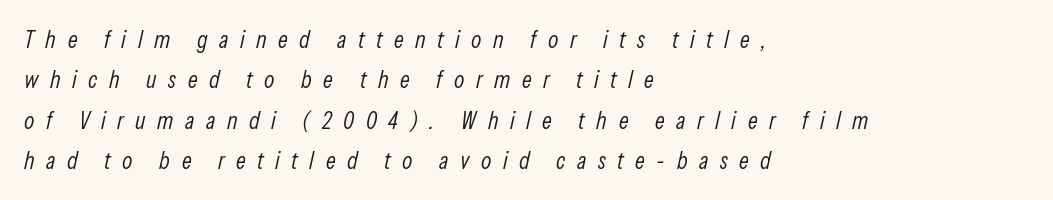
Q: Is the text bold? A: No.
Q: Is the text italic (slanted)? A: Yes, it leans right by about 13 degrees.
Q: Is the text underlined? A: No.
Q: How is the paragraph aligned? A: Left-aligned.
Q: Is the spacing between letters normal or unusually wide? A: Unusually wide.
Q: Is the spacing between lines tight, normal or loose? A: Normal.
